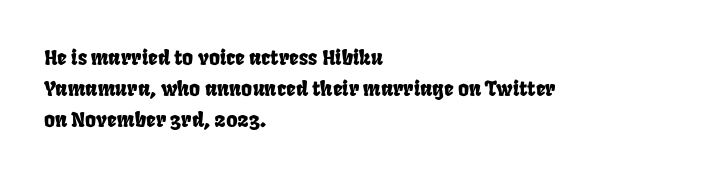
The lines in this sample share a left origin and differ only in where they stop. Underline: absent. If you measured baseline to baseline, you'd find a middling distance. Caption: standard tracking, unaltered.
